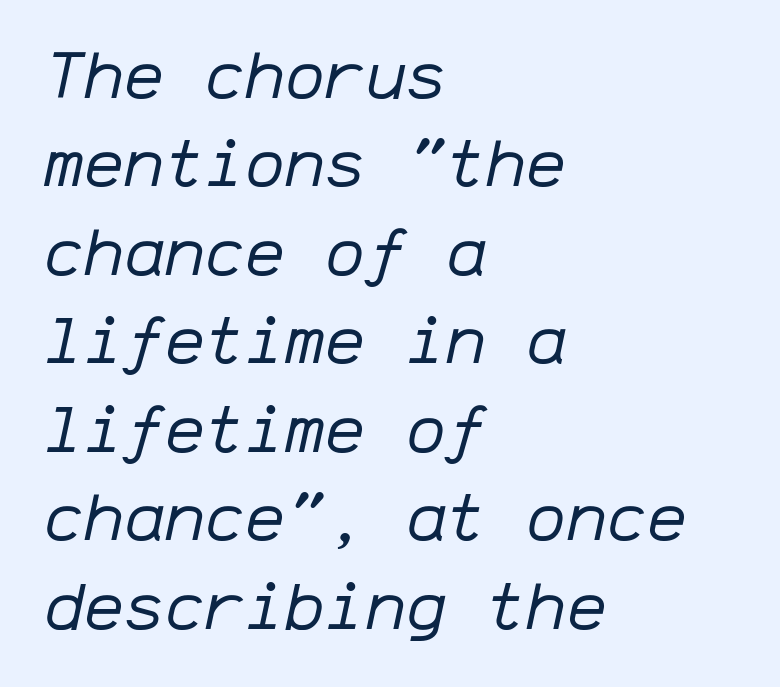
{"italic": "yes", "lean": "right", "slant_degrees": 12, "bold": "no", "weight": "regular", "width": "normal", "stroke_contrast": "low", "x_height": "medium", "monospaced": "yes", "underline": "no", "align": "left", "line_spacing": "normal", "line_spacing_ratio": 1.32, "letter_spacing": "normal", "letter_spacing_em": 0.0, "glyph_px": 67}
